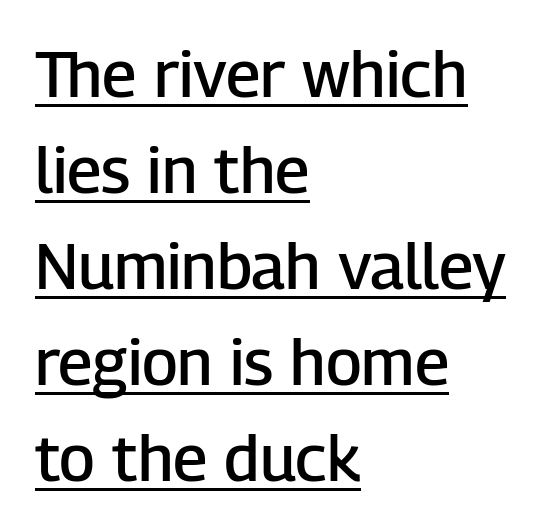
{"serif": "no", "italic": "no", "bold": "semi", "weight": "semibold", "width": "normal", "stroke_contrast": "low", "x_height": "medium", "monospaced": "no", "underline": "yes", "align": "left", "line_spacing": "normal", "line_spacing_ratio": 1.5, "letter_spacing": "normal", "letter_spacing_em": 0.0, "glyph_px": 64}
